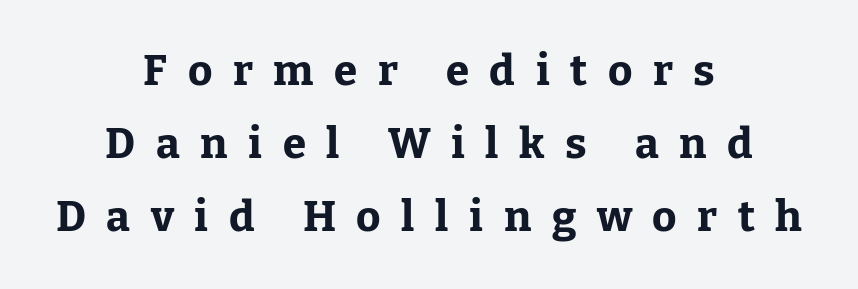
{"serif": "yes", "italic": "no", "bold": "yes", "weight": "bold", "width": "normal", "stroke_contrast": "low", "x_height": "medium", "monospaced": "no", "underline": "no", "align": "center", "line_spacing_ratio": 1.74, "letter_spacing": "wide", "letter_spacing_em": 0.49, "glyph_px": 42}
